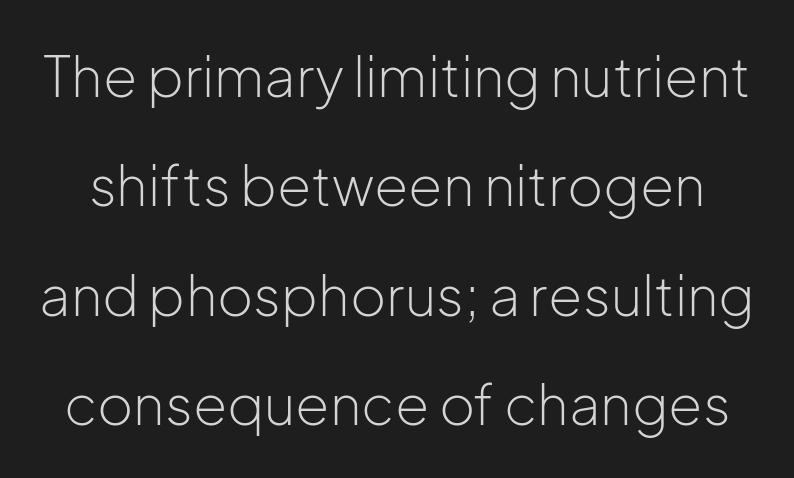
{"serif": "no", "italic": "no", "bold": "no", "weight": "light", "width": "normal", "stroke_contrast": "low", "x_height": "medium", "monospaced": "no", "underline": "no", "line_spacing": "loose", "line_spacing_ratio": 1.99, "letter_spacing": "normal", "letter_spacing_em": 0.0, "glyph_px": 55}
